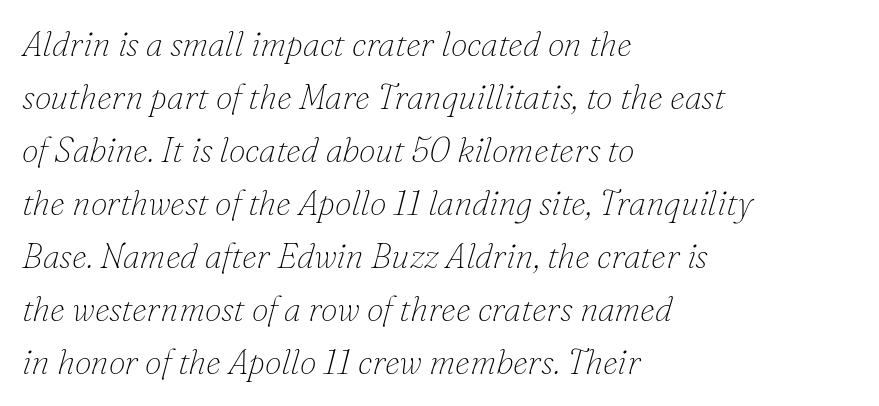
Compared with ordinary roman type, these characters are visibly tilted. This rendering leaves character spacing at its baseline value. The lines sit at an ordinary, default distance from one another. Examine the stroke ends and you'll spot serifs. Teacher's note: observe the even left margin — that is flush-left alignment. Lines of text with bare space underneath.
